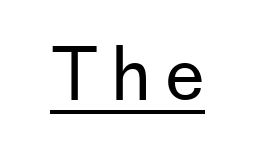
Q: Is the text bold? A: No.
Q: Is the text italic (slanted)? A: No, it is upright.
Q: Is the typeface a serif or a sans-serif typeface? A: Sans-serif.
Q: Is the text underlined? A: Yes.
Q: Width (condensed, normal, or wide)? A: Normal.
Q: Stroke contrast? A: Low.
Q: x-height? A: Medium.
Q: Monospaced? A: No.
